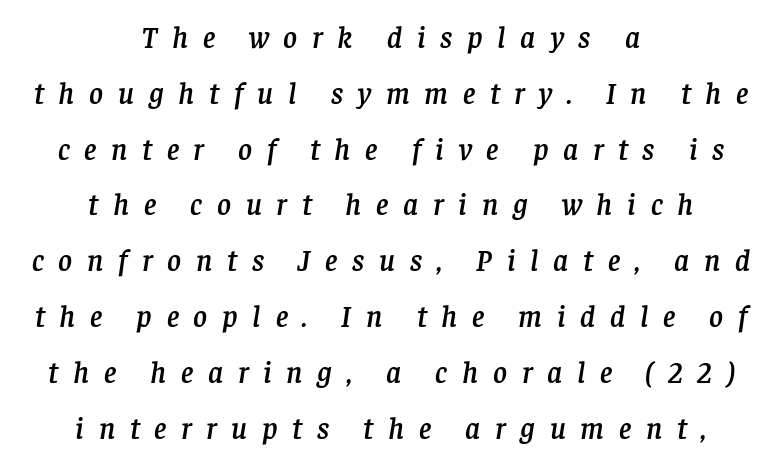
Q: Is the text italic (slanted)? A: Yes, it leans right by about 8 degrees.
Q: Is the typeface a serif or a sans-serif typeface? A: Serif.
Q: Is the text underlined? A: No.
Q: How is the paragraph aligned? A: Centered.
Q: Is the spacing between letters normal or unusually wide? A: Unusually wide.
Q: Width (condensed, normal, or wide)? A: Normal.
Q: Stroke contrast? A: Low.
Q: x-height? A: Large.
Q: Monospaced? A: No.
